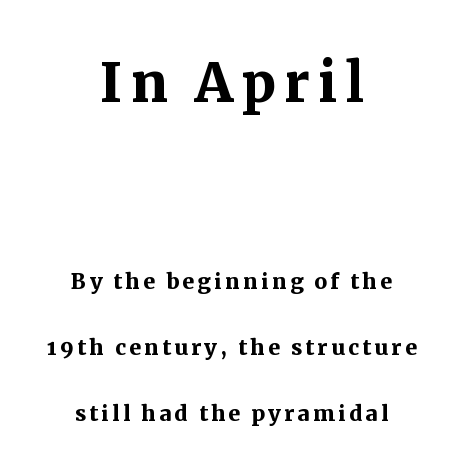
The image shows 73 px semibold serif type, upright; set centered, loose line spacing (2.28x), not underlined; the first (top) block is 2.52x larger; medium stroke contrast and a medium x-height.
